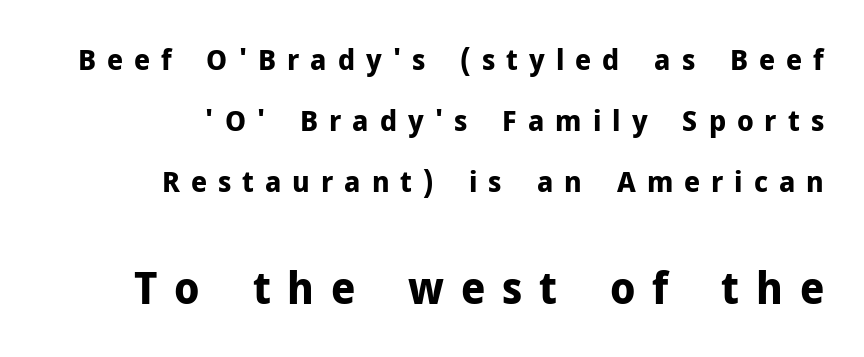
The image shows 44 px bold sans-serif type, upright; set right-aligned, loose line spacing (2.11x), unusually wide letter spacing (+0.38 em), not underlined; the second (bottom) block is 1.52x larger; low stroke contrast and a medium x-height.
